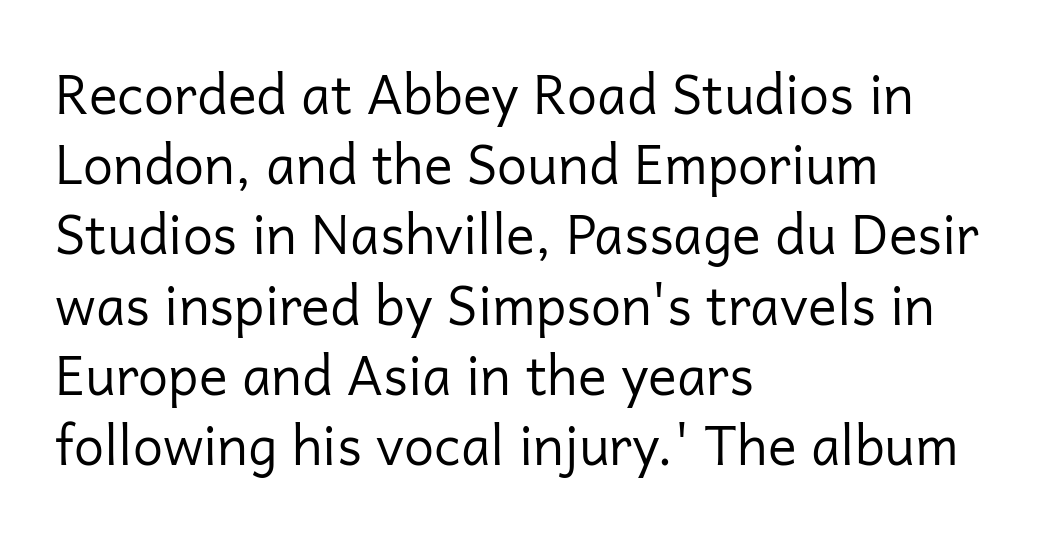
Q: Is the text bold? A: No.
Q: Is the text italic (slanted)? A: No, it is upright.
Q: Is the typeface a serif or a sans-serif typeface? A: Sans-serif.
Q: Is the text underlined? A: No.
Q: How is the paragraph aligned? A: Left-aligned.
Q: Is the spacing between letters normal or unusually wide? A: Normal.
Q: Is the spacing between lines tight, normal or loose? A: Normal.
Q: Width (condensed, normal, or wide)? A: Normal.
Q: Stroke contrast? A: Low.
Q: x-height? A: Medium.
Q: Monospaced? A: No.
